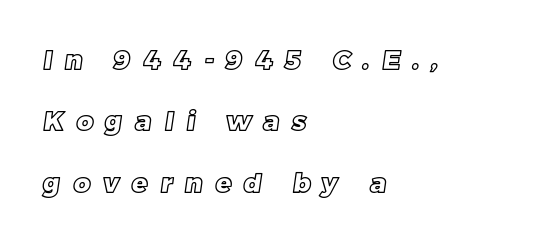
Q: Is the text underlined? A: No.
Q: How is the paragraph aligned? A: Left-aligned.
Q: Is the spacing between letters normal or unusually wide? A: Unusually wide.
Q: Is the spacing between lines tight, normal or loose? A: Loose.
